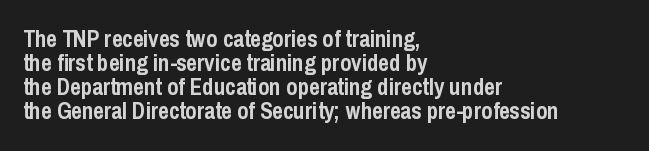
{"italic": "no", "bold": "yes", "underline": "no", "align": "left", "line_spacing": "tight", "line_spacing_ratio": 1.05, "letter_spacing": "normal", "letter_spacing_em": 0.0, "glyph_px": 23}
